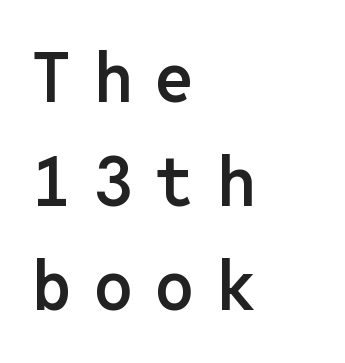
The image shows 69 px semibold sans-serif type, upright, monospaced; set left-aligned, normal line spacing (1.51x), unusually wide letter spacing (+0.33 em), not underlined; low stroke contrast and a medium x-height.
